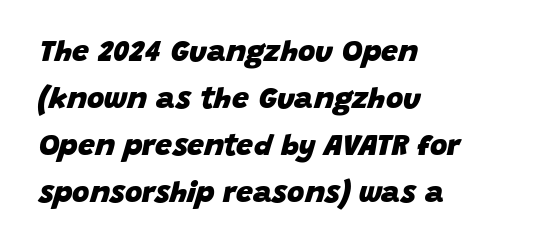
Q: Is the text bold? A: Yes.
Q: Is the text italic (slanted)? A: Yes, it leans right by about 15 degrees.
Q: Is the text underlined? A: No.
Q: How is the paragraph aligned? A: Left-aligned.
Q: Is the spacing between letters normal or unusually wide? A: Normal.
Q: Is the spacing between lines tight, normal or loose? A: Normal.
Q: Width (condensed, normal, or wide)? A: Normal.
Q: Stroke contrast? A: Low.
Q: x-height? A: Large.
Q: Monospaced? A: No.
